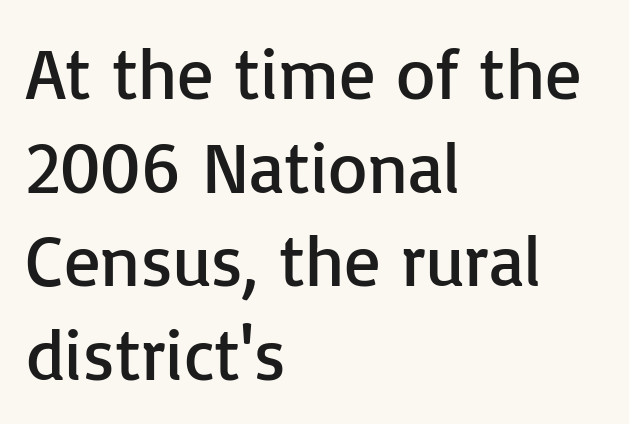
Nothing unusual about the tracking: characters are spaced as the font intends. No heavy texture on the line: the type isn't bold. This sample uses an upright cut, with every glyph sitting square on the baseline. The strip under each line holds only bare page. A classic flush-left, rag-right setting is used for this passage. The rendering uses natural spacing where letterforms have individual widths.
